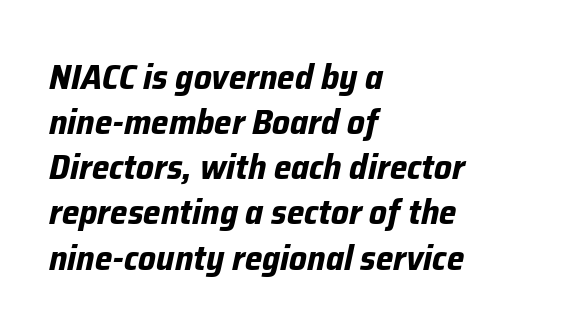
{"italic": "yes", "lean": "right", "slant_degrees": 12, "bold": "yes", "weight": "bold", "width": "normal", "stroke_contrast": "low", "x_height": "medium", "monospaced": "no", "underline": "no", "align": "left", "line_spacing": "normal", "line_spacing_ratio": 1.29, "letter_spacing": "normal", "letter_spacing_em": 0.0, "glyph_px": 35}
